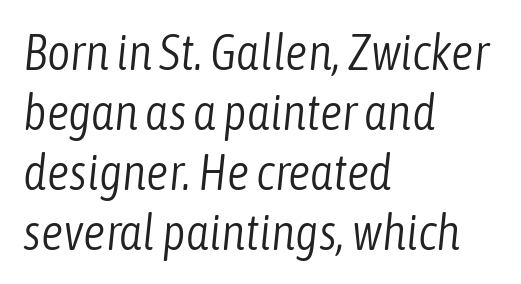
Q: Is the text bold? A: No.
Q: Is the text italic (slanted)? A: Yes, it leans right by about 6 degrees.
Q: Is the text underlined? A: No.
Q: How is the paragraph aligned? A: Left-aligned.
Q: Is the spacing between letters normal or unusually wide? A: Normal.
Q: Width (condensed, normal, or wide)? A: Condensed.
Q: Stroke contrast? A: Low.
Q: x-height? A: Medium.
Q: Monospaced? A: No.
